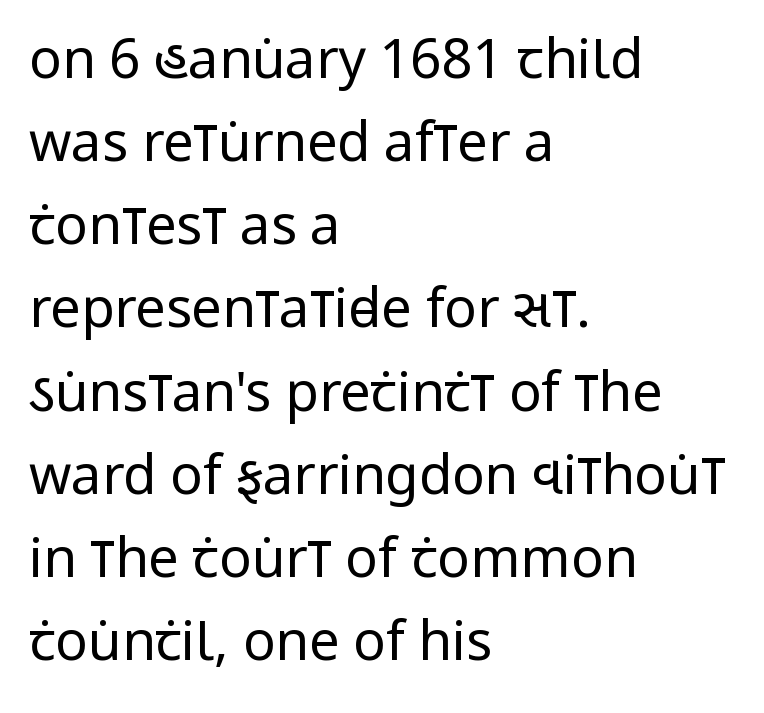
Q: Is the text bold? A: No.
Q: Is the text italic (slanted)? A: No, it is upright.
Q: Is the typeface a serif or a sans-serif typeface? A: Sans-serif.
Q: Is the text underlined? A: No.
Q: How is the paragraph aligned? A: Left-aligned.
Q: Is the spacing between letters normal or unusually wide? A: Normal.
Q: Is the spacing between lines tight, normal or loose? A: Normal.
Q: Width (condensed, normal, or wide)? A: Condensed.
Q: Stroke contrast? A: Low.
Q: x-height? A: Large.
Q: Monospaced? A: No.
